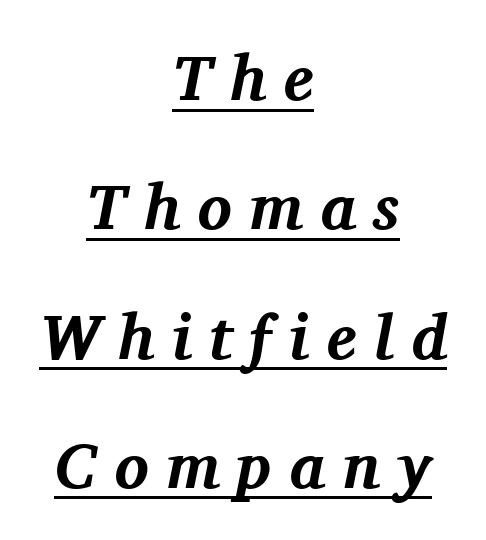
Examine the stroke ends and you'll spot serifs. The passage shown has open, widely tracked lettering throughout. The face used here is proportionally spaced, like ordinary book or web type. A baseline rule has been typeset under these characters. Each line is balanced around a shared central axis.
